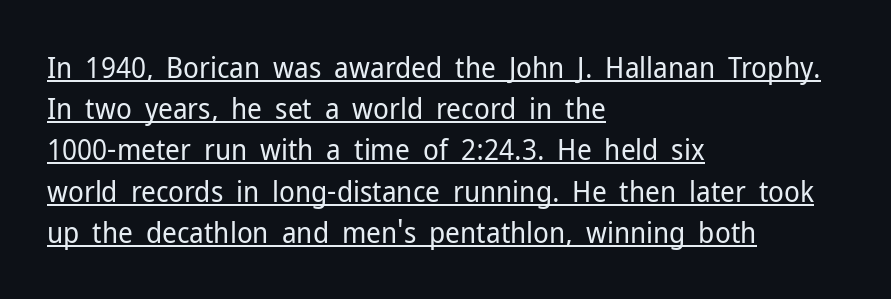
Q: Is the text bold? A: No.
Q: Is the text italic (slanted)? A: No, it is upright.
Q: Is the typeface a serif or a sans-serif typeface? A: Sans-serif.
Q: Is the text underlined? A: Yes.
Q: How is the paragraph aligned? A: Left-aligned.
Q: Is the spacing between letters normal or unusually wide? A: Normal.
Q: Is the spacing between lines tight, normal or loose? A: Normal.
Q: Width (condensed, normal, or wide)? A: Normal.
Q: Stroke contrast? A: Low.
Q: x-height? A: Medium.
Q: Monospaced? A: No.
